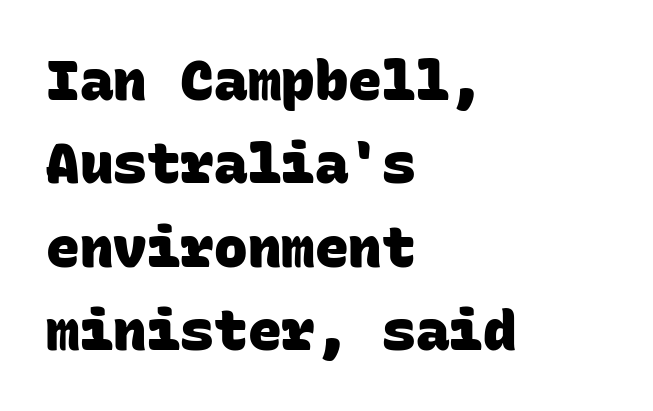
{"serif": "no", "bold": "yes", "weight": "heavy", "width": "normal", "stroke_contrast": "low", "x_height": "large", "monospaced": "yes", "underline": "no", "align": "left", "line_spacing": "normal", "line_spacing_ratio": 1.49, "letter_spacing": "normal", "letter_spacing_em": 0.0, "glyph_px": 56}
